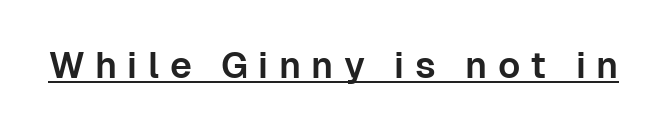
The image shows 37 px sans-serif type, upright; set unusually wide letter spacing (+0.28 em), underlined; low stroke contrast and a medium x-height.
